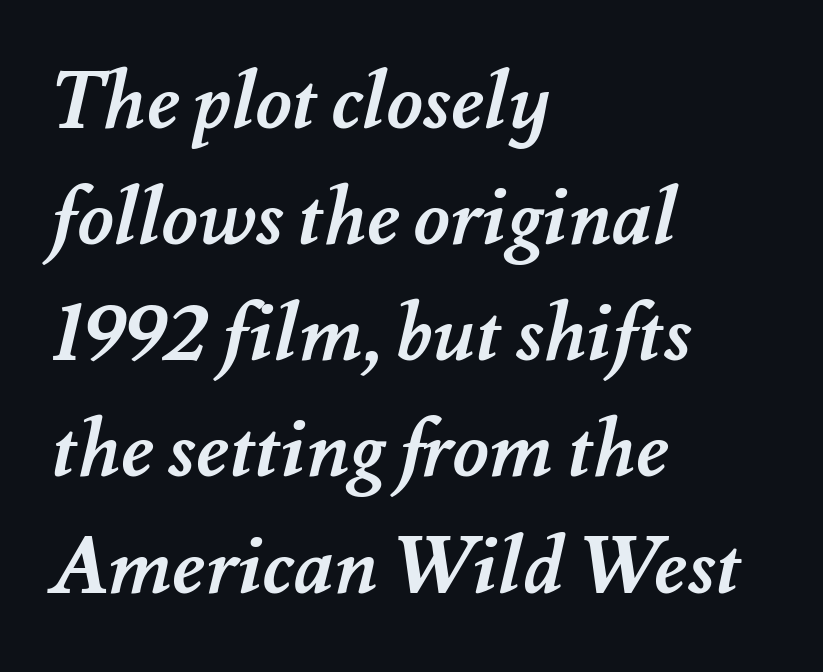
The sample has been set heavy, in full bold. Anything drawn beneath the words? Only blank space. Tracking here is standard; glyphs follow each other at the usual distance. Each new line begins a customary step beneath the previous one. You could not count columns in this text — the font is proportionally spaced.
